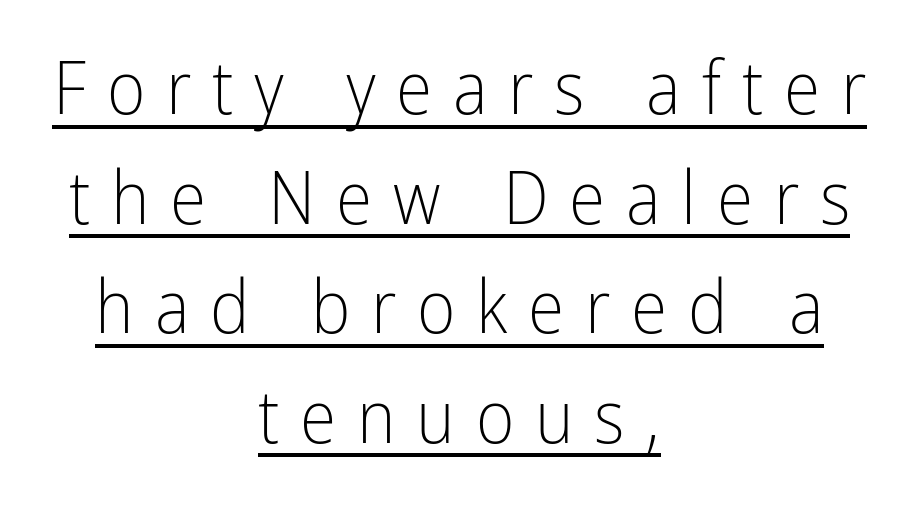
{"serif": "no", "italic": "no", "bold": "no", "weight": "light", "width": "condensed", "stroke_contrast": "low", "x_height": "medium", "monospaced": "no", "underline": "yes", "align": "center", "line_spacing": "normal", "line_spacing_ratio": 1.48, "letter_spacing": "wide", "letter_spacing_em": 0.28, "glyph_px": 74}
